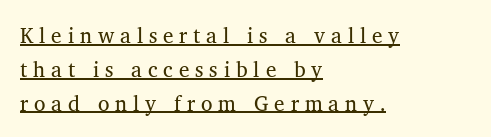
The image shows 21 px text type, upright; set left-aligned, normal line spacing (1.61x), unusually wide letter spacing (+0.28 em), underlined.
